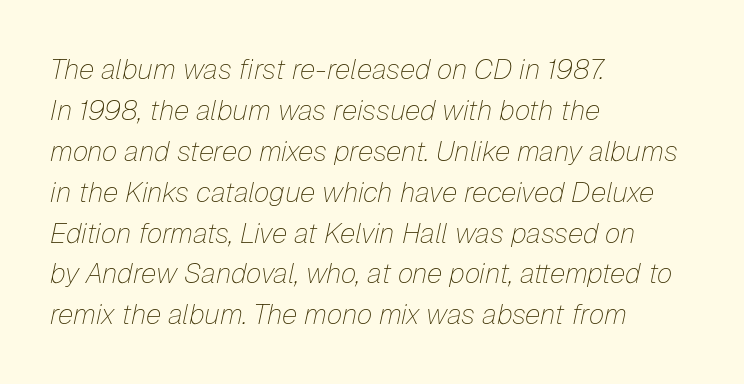
The image shows 28 px thin type, italic (leaning right); set left-aligned, normal line spacing (1.46x), normal letter spacing, not underlined; low stroke contrast and a medium x-height.
